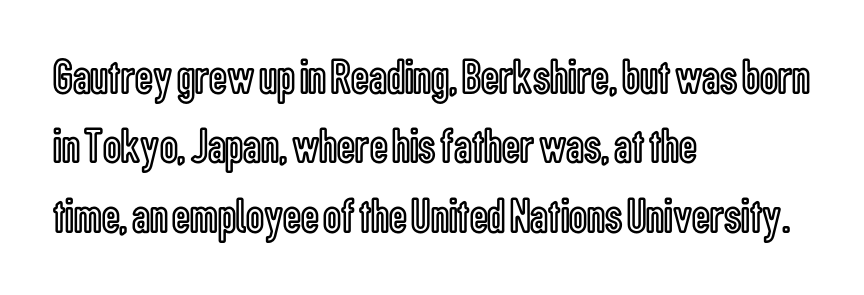
Q: Is the text italic (slanted)? A: No, it is upright.
Q: Is the text underlined? A: No.
Q: How is the paragraph aligned? A: Left-aligned.
Q: Is the spacing between letters normal or unusually wide? A: Normal.
Q: Is the spacing between lines tight, normal or loose? A: Normal.
Q: Width (condensed, normal, or wide)? A: Condensed.
Q: x-height? A: Medium.
Q: Monospaced? A: No.
